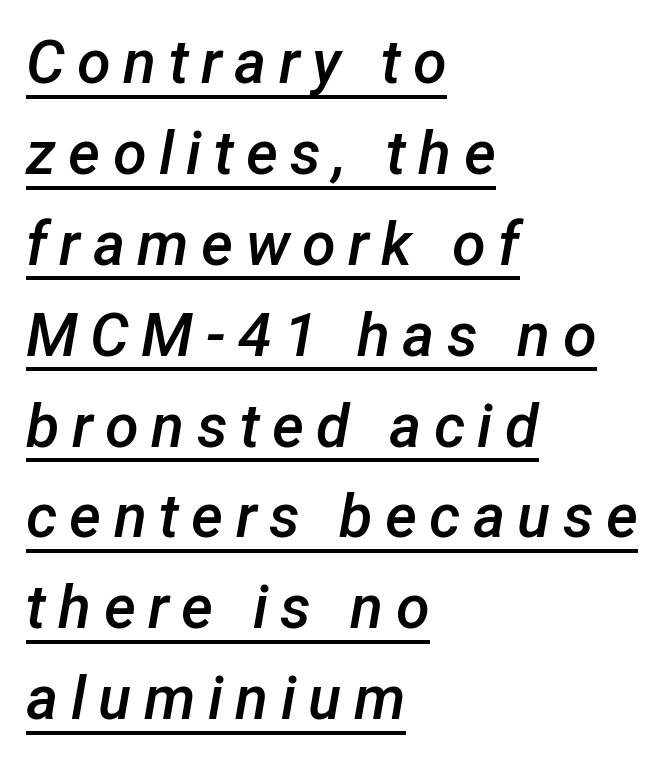
The image shows 61 px semibold type, italic (leaning right); set left-aligned, normal line spacing (1.49x), unusually wide letter spacing (+0.2 em), underlined; low stroke contrast and a medium x-height.
